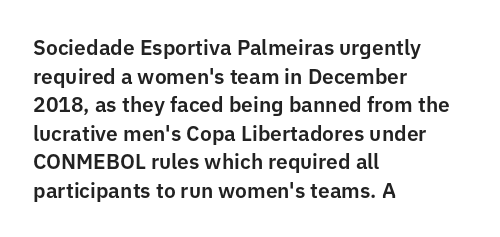
The rendering keeps characters at their native spacing. Does the lettering tilt? It doesn't — this is upright. Descender tails drop into unmarked territory. The lines sit at an ordinary, default distance from one another. One-word summary of the alignment: left.
